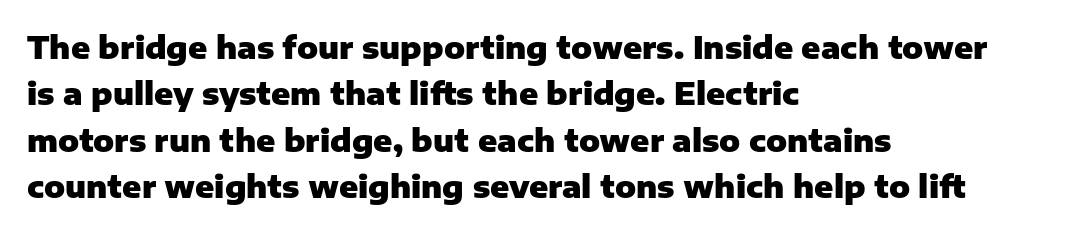
The image shows 31 px heavy sans-serif type, upright; set left-aligned, normal line spacing (1.5x), normal letter spacing, not underlined; low stroke contrast and a medium x-height.
